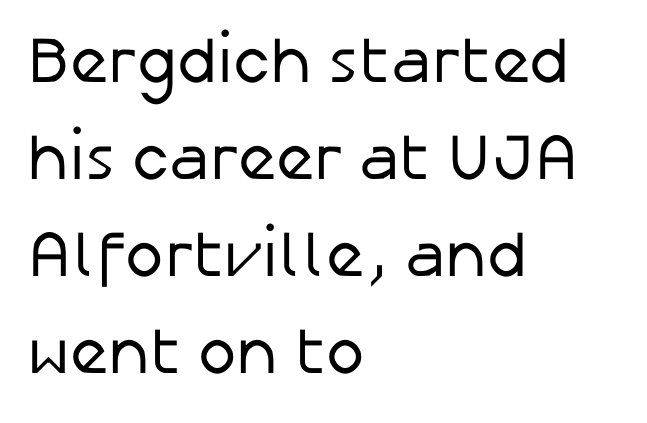
The image shows 65 px regular-weight sans-serif type, upright; set left-aligned, normal line spacing (1.49x), normal letter spacing, not underlined; low stroke contrast and a medium x-height.
